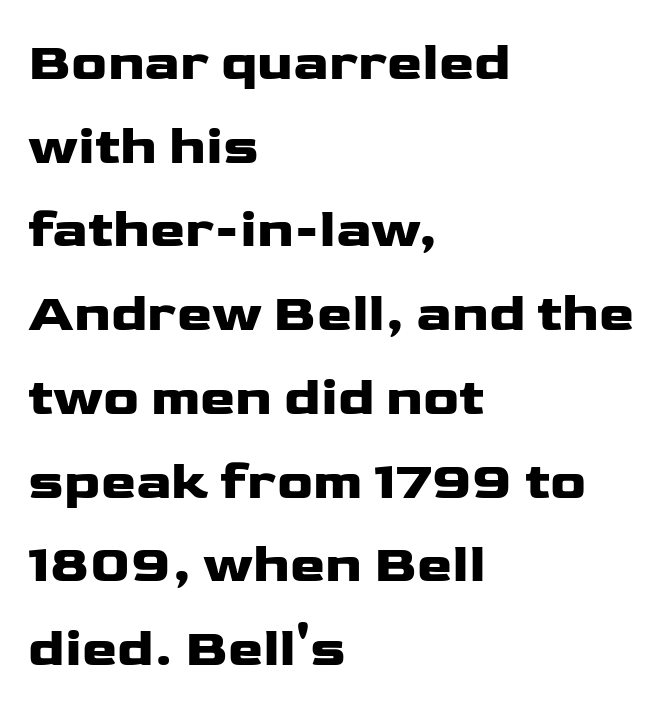
{"serif": "no", "italic": "no", "width": "wide", "stroke_contrast": "low", "x_height": "medium", "monospaced": "no", "underline": "no", "align": "left", "line_spacing": "normal", "line_spacing_ratio": 1.58, "letter_spacing": "normal", "letter_spacing_em": 0.0, "glyph_px": 53}
